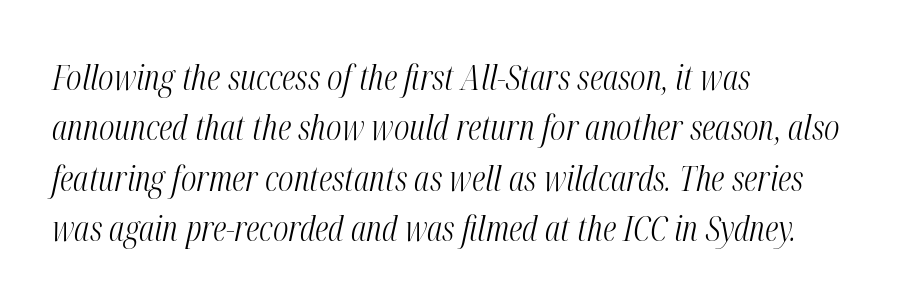
Q: Is the text bold? A: No.
Q: Is the text italic (slanted)? A: Yes, it leans right by about 12 degrees.
Q: Is the text underlined? A: No.
Q: How is the paragraph aligned? A: Left-aligned.
Q: Is the spacing between letters normal or unusually wide? A: Normal.
Q: Is the spacing between lines tight, normal or loose? A: Normal.
Q: Width (condensed, normal, or wide)? A: Condensed.
Q: Stroke contrast? A: Medium.
Q: x-height? A: Medium.
Q: Monospaced? A: No.
